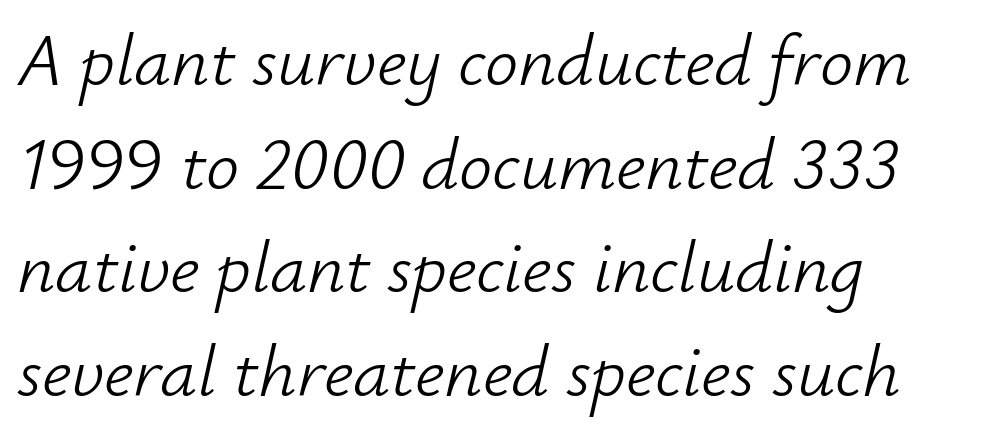
{"italic": "yes", "lean": "right", "slant_degrees": 12, "bold": "no", "weight": "light", "width": "normal", "stroke_contrast": "low", "x_height": "small", "monospaced": "no", "underline": "no", "align": "left", "line_spacing": "normal", "line_spacing_ratio": 1.4, "letter_spacing": "normal", "letter_spacing_em": 0.0, "glyph_px": 74}
